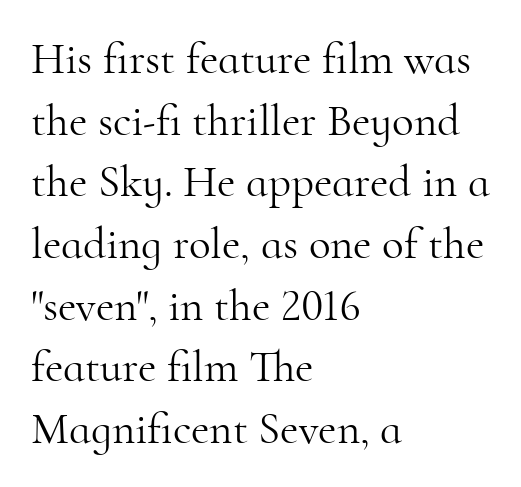
Proportional: the letters do not fall into vertical columns. Evenly set lines give the paragraph a standard silhouette. Nothing unusual about the tracking: characters are spaced as the font intends. Weight: in the light-to-regular range. Beneath every word, the page is bare.
